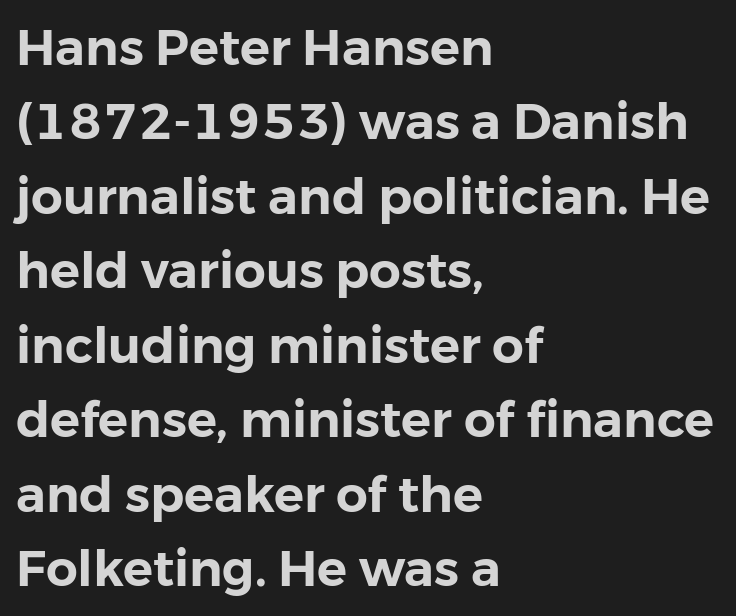
The image shows 50 px sans-serif type, upright; set left-aligned, normal line spacing (1.49x), normal letter spacing, not underlined; low stroke contrast and a medium x-height.
